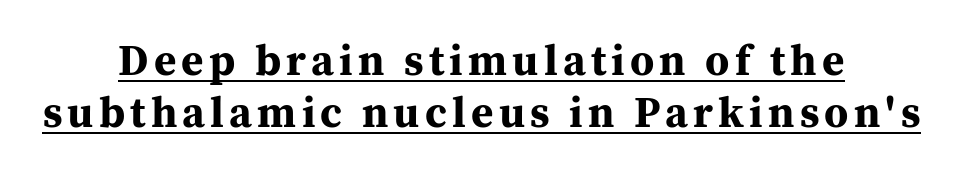
The image shows 43 px bold serif type, upright; set centered, line spacing 1.2x, underlined; medium stroke contrast and a medium x-height.
